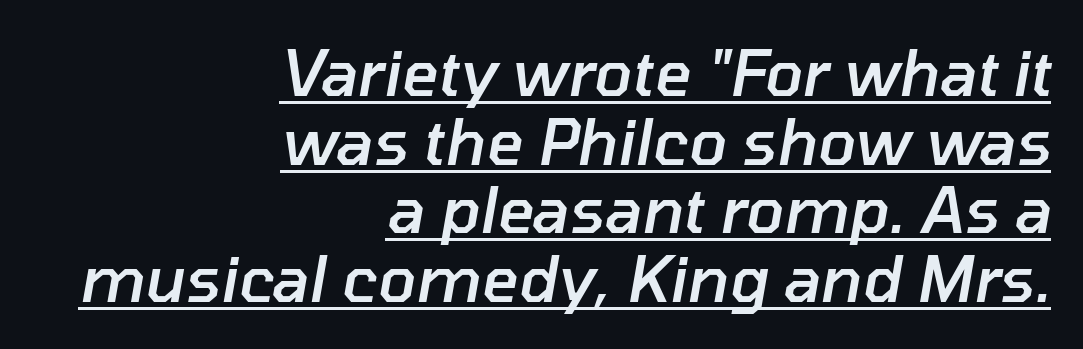
These characters rest on top of a visible drawn line. Line ends are locked; line starts wander. Slanted lettering throughout. The designer dialed line spacing down below the default. Think of a printed novel: that variable character pitch is what you see here.
